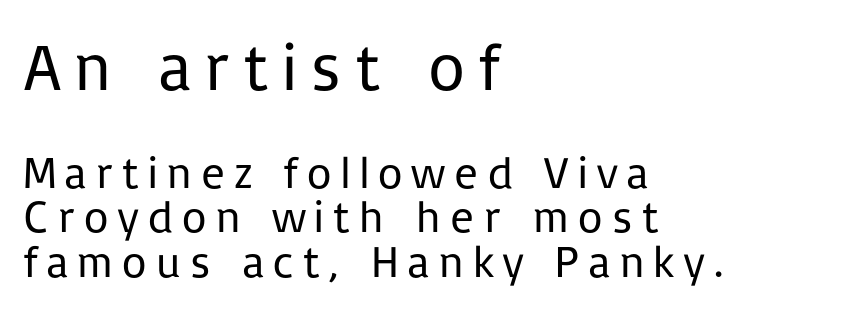
Each letter's strokes conclude bluntly, with no projecting serifs. Any mark beneath the type? The region is blank. Quick note: not italic, upright. The first block has been scaled up relative to the second.
